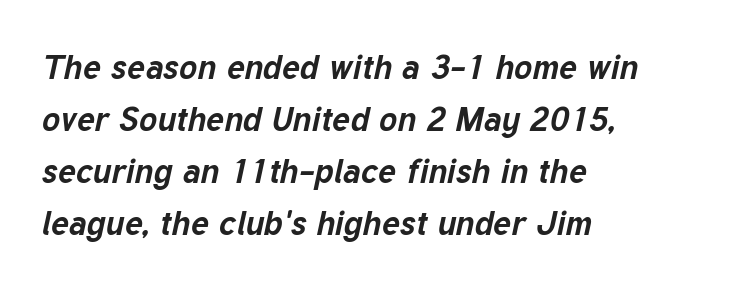
Q: Is the text bold? A: Yes.
Q: Is the text italic (slanted)? A: Yes, it leans right by about 12 degrees.
Q: Is the text underlined? A: No.
Q: How is the paragraph aligned? A: Left-aligned.
Q: Is the spacing between letters normal or unusually wide? A: Normal.
Q: Is the spacing between lines tight, normal or loose? A: Normal.
Q: Width (condensed, normal, or wide)? A: Normal.
Q: Stroke contrast? A: Low.
Q: x-height? A: Medium.
Q: Monospaced? A: No.
